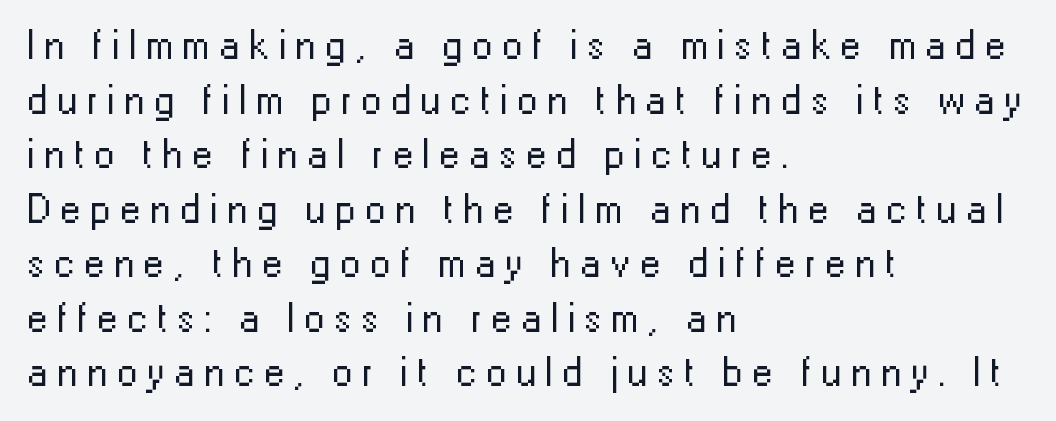
The image shows 41 px regular-weight sans-serif type, upright; set left-aligned, normal line spacing (1.33x), unusually wide letter spacing (+0.23 em), not underlined; low stroke contrast and a medium x-height.
